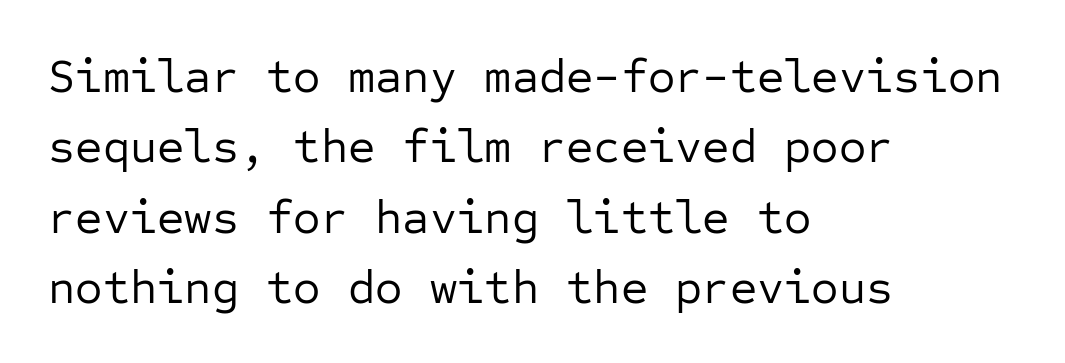
The image shows 47 px regular-weight sans-serif type, upright, monospaced; set left-aligned, normal line spacing (1.5x), normal letter spacing, not underlined; low stroke contrast and a medium x-height.
